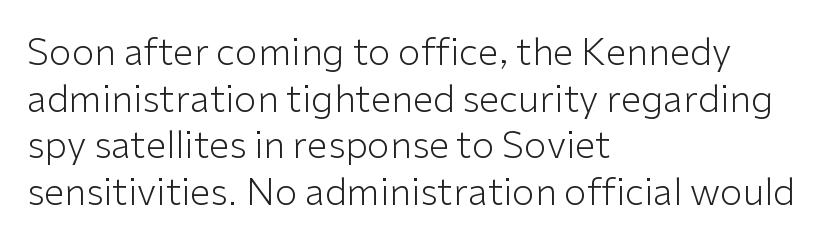
Q: Is the text bold? A: No.
Q: Is the text italic (slanted)? A: No, it is upright.
Q: Is the typeface a serif or a sans-serif typeface? A: Sans-serif.
Q: Is the text underlined? A: No.
Q: How is the paragraph aligned? A: Left-aligned.
Q: Is the spacing between letters normal or unusually wide? A: Normal.
Q: Is the spacing between lines tight, normal or loose? A: Normal.
Q: Width (condensed, normal, or wide)? A: Normal.
Q: Stroke contrast? A: Low.
Q: x-height? A: Medium.
Q: Monospaced? A: No.
